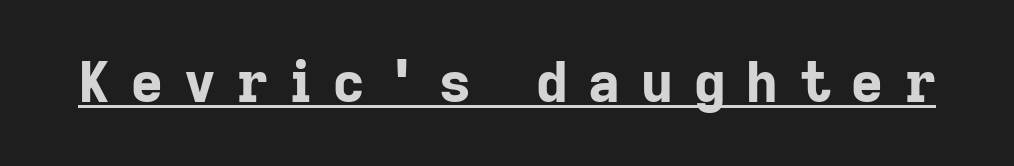
The image shows 55 px bold sans-serif type, upright; set unusually wide letter spacing (+0.38 em), underlined; low stroke contrast and a medium x-height.
